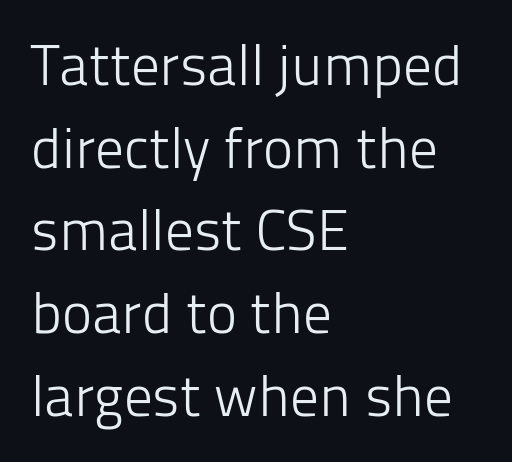
Q: Is the text bold? A: No.
Q: Is the text italic (slanted)? A: No, it is upright.
Q: Is the typeface a serif or a sans-serif typeface? A: Sans-serif.
Q: Is the text underlined? A: No.
Q: How is the paragraph aligned? A: Left-aligned.
Q: Is the spacing between letters normal or unusually wide? A: Normal.
Q: Is the spacing between lines tight, normal or loose? A: Normal.
Q: Width (condensed, normal, or wide)? A: Normal.
Q: Stroke contrast? A: Low.
Q: x-height? A: Medium.
Q: Monospaced? A: No.
